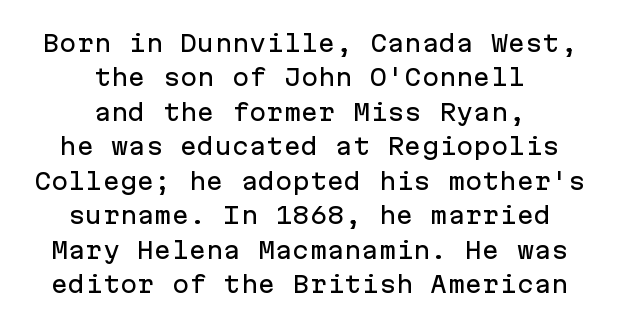
The image shows 23 px text type, upright; set centered, normal line spacing (1.5x), normal letter spacing, not underlined.
